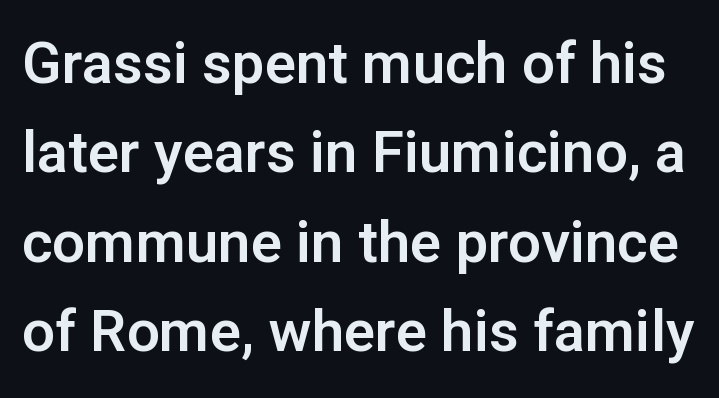
{"serif": "no", "italic": "no", "width": "normal", "stroke_contrast": "low", "x_height": "medium", "monospaced": "no", "underline": "no", "line_spacing": "normal", "line_spacing_ratio": 1.54, "letter_spacing": "normal", "letter_spacing_em": 0.0, "glyph_px": 58}
